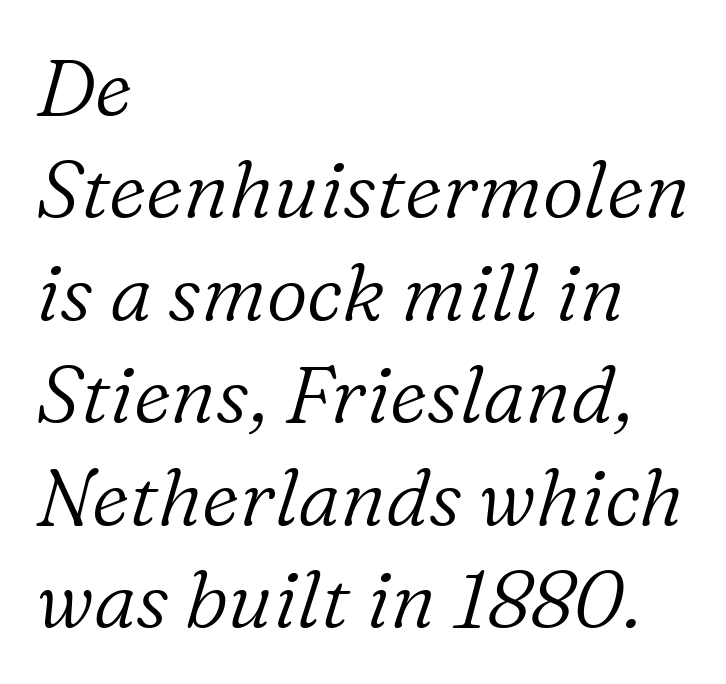
The image shows 80 px light serif type, italic (leaning right); set left-aligned, normal line spacing (1.28x), normal letter spacing, not underlined; low stroke contrast and a medium x-height.
